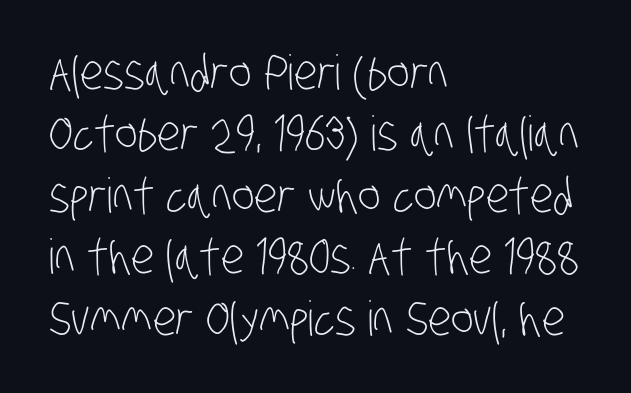
Q: Is the text bold? A: No.
Q: Is the typeface a serif or a sans-serif typeface? A: Sans-serif.
Q: Is the text underlined? A: No.
Q: How is the paragraph aligned? A: Left-aligned.
Q: Is the spacing between letters normal or unusually wide? A: Normal.
Q: Is the spacing between lines tight, normal or loose? A: Normal.
Q: Width (condensed, normal, or wide)? A: Condensed.
Q: Stroke contrast? A: Low.
Q: x-height? A: Large.
Q: Monospaced? A: No.
